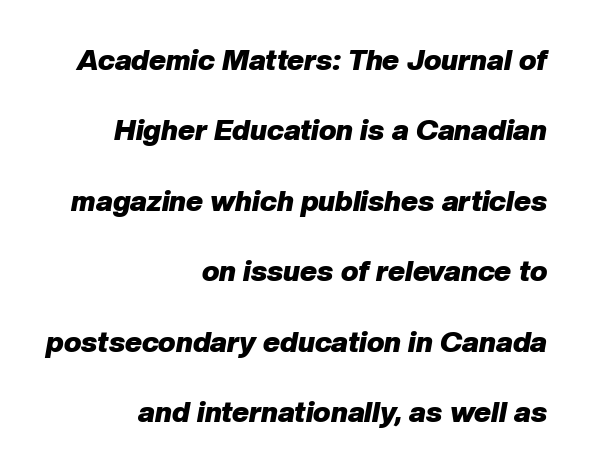
The image shows 29 px heavy type, italic (leaning right); set right-aligned, loose line spacing (2.43x), normal letter spacing, not underlined; low stroke contrast and a medium x-height.
